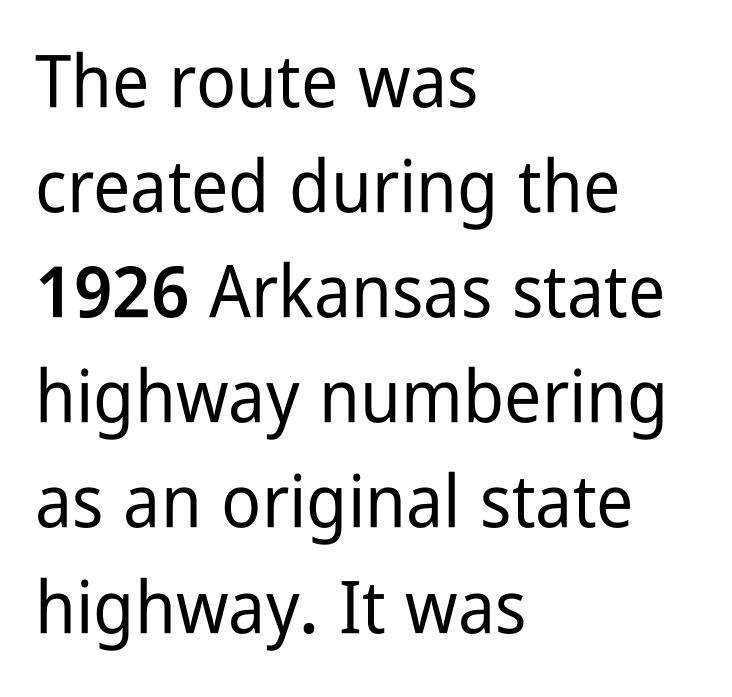
{"serif": "no", "italic": "no", "width": "condensed", "stroke_contrast": "low", "x_height": "medium", "monospaced": "no", "underline": "no", "align": "left", "line_spacing": "normal", "line_spacing_ratio": 1.44, "letter_spacing": "normal", "letter_spacing_em": 0.0, "glyph_px": 73}
